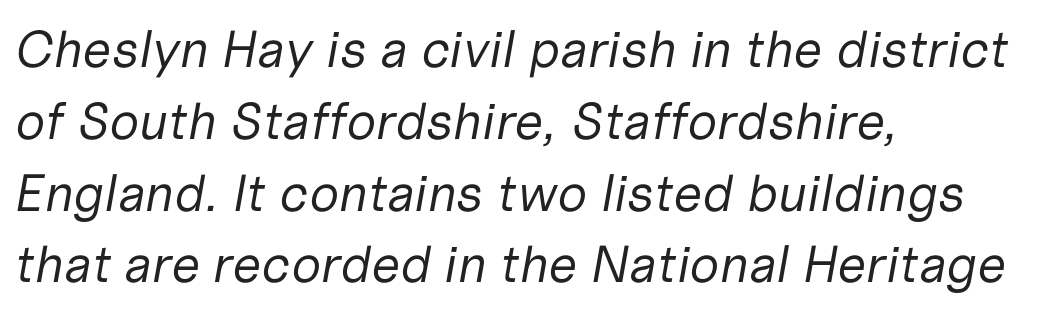
{"italic": "yes", "lean": "right", "slant_degrees": 10, "bold": "no", "weight": "regular", "width": "normal", "stroke_contrast": "low", "x_height": "medium", "monospaced": "no", "underline": "no", "align": "left", "line_spacing": "normal", "line_spacing_ratio": 1.38, "letter_spacing": "normal", "letter_spacing_em": 0.0, "glyph_px": 52}
